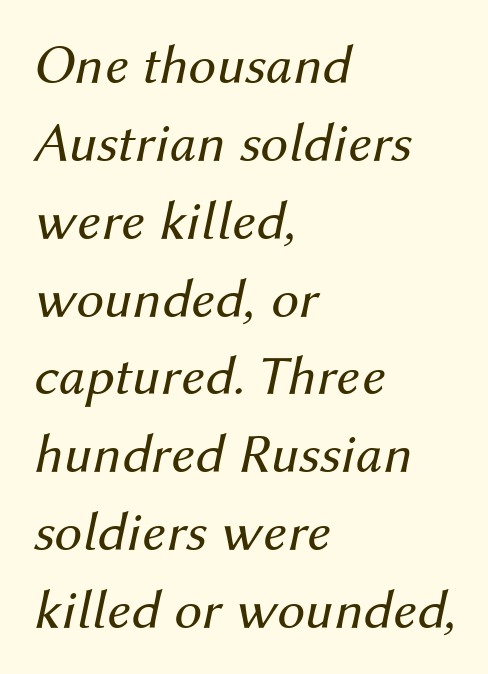
Q: Is the text bold? A: No.
Q: Is the text italic (slanted)? A: Yes, it leans right by about 12 degrees.
Q: Is the text underlined? A: No.
Q: How is the paragraph aligned? A: Left-aligned.
Q: Is the spacing between letters normal or unusually wide? A: Normal.
Q: Is the spacing between lines tight, normal or loose? A: Normal.
Q: Width (condensed, normal, or wide)? A: Normal.
Q: Stroke contrast? A: Medium.
Q: x-height? A: Medium.
Q: Monospaced? A: No.
